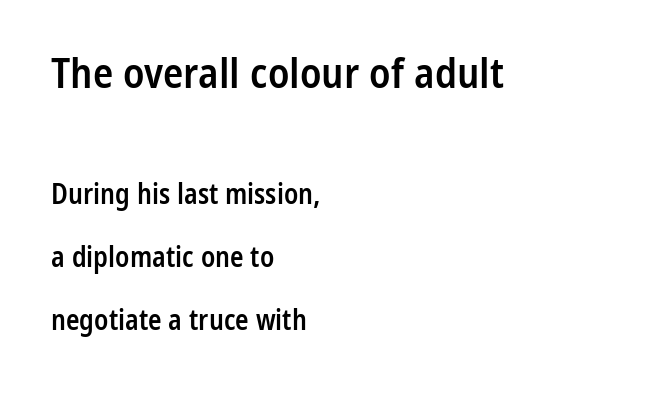
{"serif": "no", "italic": "no", "bold": "semi", "weight": "semibold", "width": "condensed", "stroke_contrast": "low", "x_height": "medium", "monospaced": "no", "underline": "no", "align": "left", "line_spacing": "loose", "line_spacing_ratio": 2.25, "letter_spacing": "normal", "letter_spacing_em": 0.0, "larger_block": "first", "size_ratio": 1.5, "glyph_px": 42}
